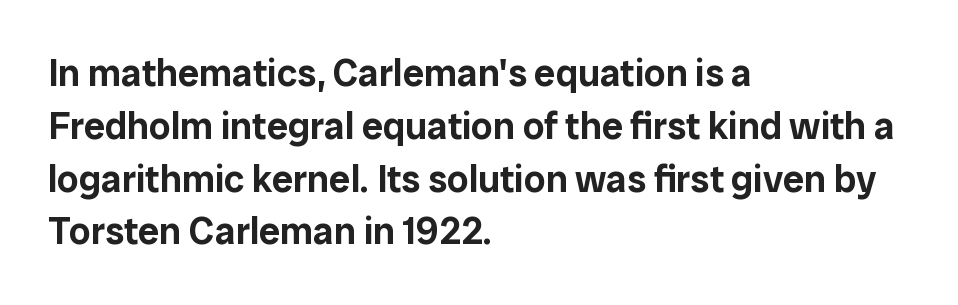
Q: Is the text italic (slanted)? A: No, it is upright.
Q: Is the typeface a serif or a sans-serif typeface? A: Sans-serif.
Q: Is the text underlined? A: No.
Q: How is the paragraph aligned? A: Left-aligned.
Q: Is the spacing between letters normal or unusually wide? A: Normal.
Q: Is the spacing between lines tight, normal or loose? A: Normal.
Q: Width (condensed, normal, or wide)? A: Normal.
Q: Stroke contrast? A: Low.
Q: x-height? A: Medium.
Q: Monospaced? A: No.
